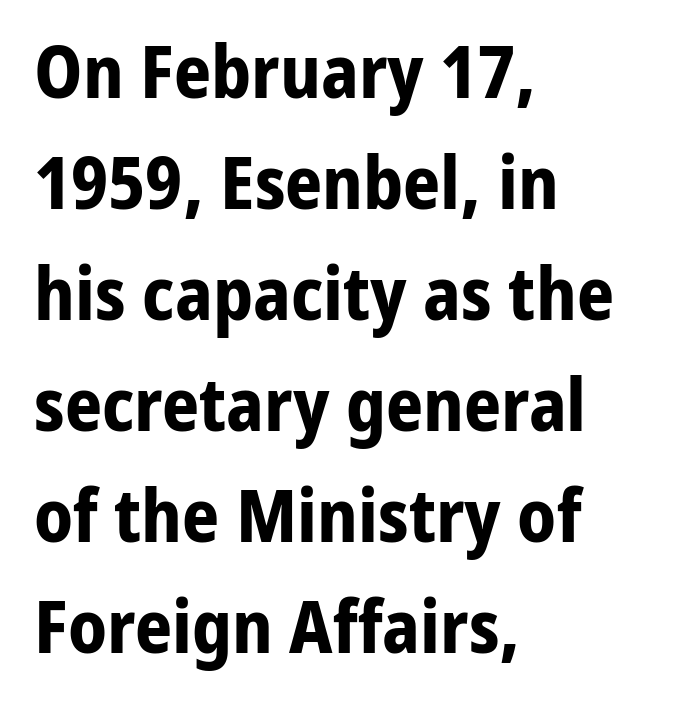
{"serif": "no", "italic": "no", "bold": "yes", "weight": "bold", "width": "normal", "stroke_contrast": "low", "x_height": "medium", "monospaced": "no", "underline": "no", "align": "left", "line_spacing": "normal", "line_spacing_ratio": 1.52, "letter_spacing": "normal", "letter_spacing_em": 0.0, "glyph_px": 73}
